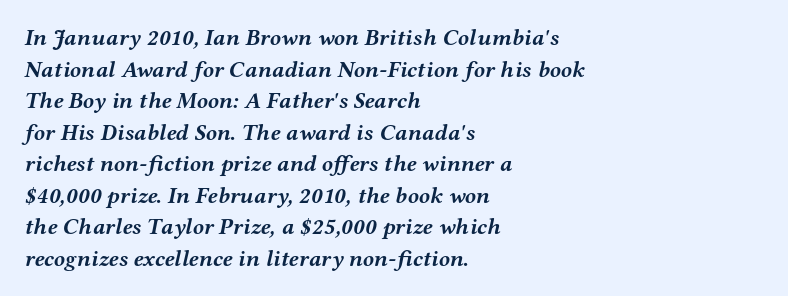
The image shows 23 px bold type, italic (leaning right); set left-aligned, normal line spacing (1.37x), normal letter spacing, not underlined.
